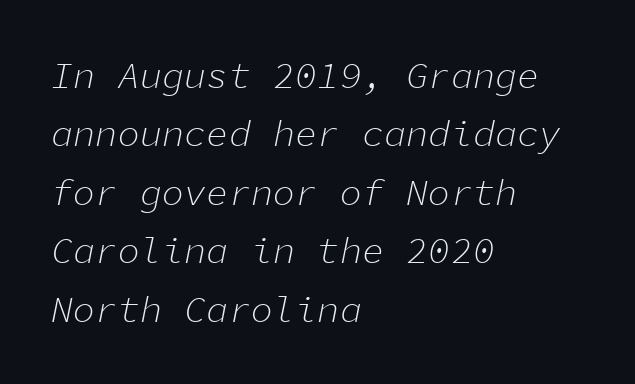
Q: Is the text bold? A: No.
Q: Is the text italic (slanted)? A: Yes, it leans right by about 11 degrees.
Q: Is the text underlined? A: No.
Q: How is the paragraph aligned? A: Left-aligned.
Q: Is the spacing between letters normal or unusually wide? A: Normal.
Q: Is the spacing between lines tight, normal or loose? A: Normal.
Q: Width (condensed, normal, or wide)? A: Normal.
Q: Stroke contrast? A: Low.
Q: x-height? A: Medium.
Q: Monospaced? A: Yes.
